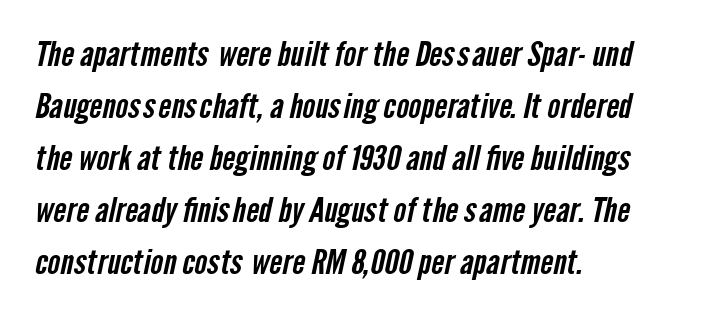
Underlining? Definitely not there. The rag falls on the right side of this text block. Spacing verdict: proportional, widths tailored to each character. Serif or sans? Sans — the stroke terminals are bare.
